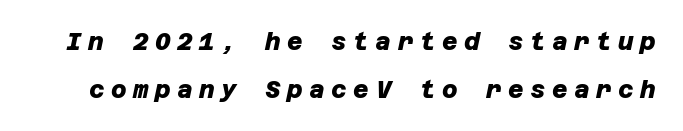
Q: Is the text bold? A: Yes.
Q: Is the text underlined? A: No.
Q: Is the spacing between letters normal or unusually wide? A: Unusually wide.
Q: Is the spacing between lines tight, normal or loose? A: Loose.
